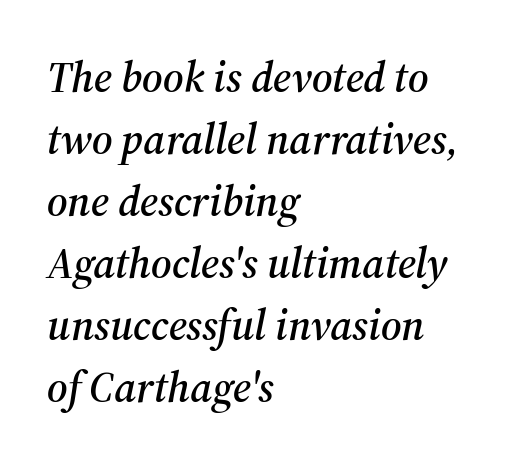
The image shows 43 px serif type, italic (leaning right); set left-aligned, normal line spacing (1.44x), normal letter spacing, not underlined; medium stroke contrast and a medium x-height.
